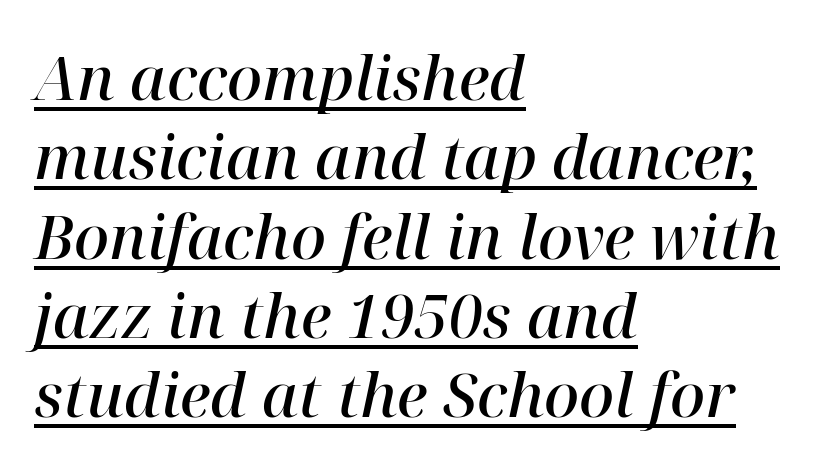
The image shows 61 px semibold serif type, italic (leaning right); set left-aligned, normal line spacing (1.3x), normal letter spacing, underlined; high stroke contrast and a medium x-height.
